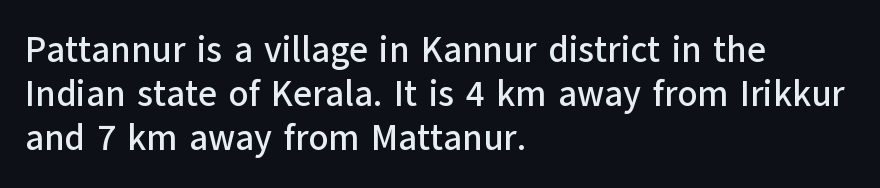
Serifs: no, the terminals of the letterforms are clean. Each letter keeps its own natural width here, so spacing adapts to shape. Check under the words: just untouched page. The setting favours the left margin, as ordinary paragraphs usually do.
